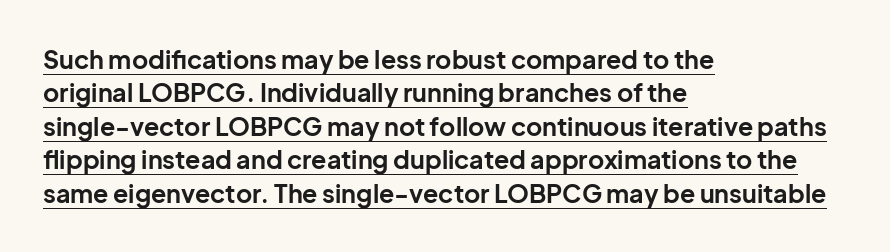
Students, this is bold: see how much ink each stroke carries. The space between consecutive lines is moderate. The compositor pushed each line to the left boundary. The lettering holds an erect, upright posture throughout. A baseline rule has been typeset under these characters.
